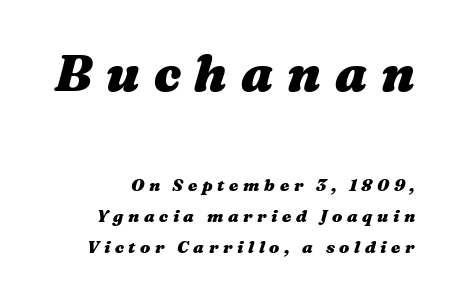
{"italic": "yes", "lean": "right", "slant_degrees": 16, "bold": "yes", "weight": "heavy", "width": "wide", "stroke_contrast": "medium", "x_height": "medium", "monospaced": "no", "underline": "no", "align": "right", "line_spacing_ratio": 1.81, "letter_spacing": "wide", "letter_spacing_em": 0.27, "larger_block": "first", "size_ratio": 3.0, "glyph_px": 51}
